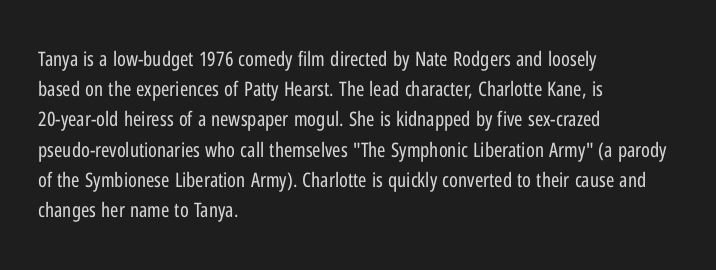
Q: Is the text bold? A: No.
Q: Is the text italic (slanted)? A: No, it is upright.
Q: Is the text underlined? A: No.
Q: How is the paragraph aligned? A: Left-aligned.
Q: Is the spacing between letters normal or unusually wide? A: Normal.
Q: Is the spacing between lines tight, normal or loose? A: Normal.
